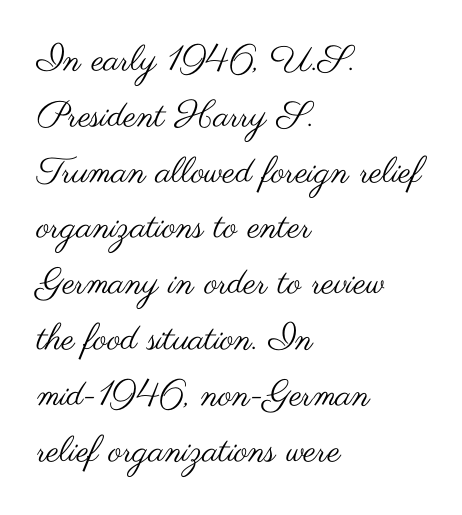
The characters are drawn with everyday or finer stroke widths. Is this a fixed-width face? No — the glyphs have proportional, varying widths. The block of text has a typical density, with ordinary space between rows. The strip under each line holds only bare page.
